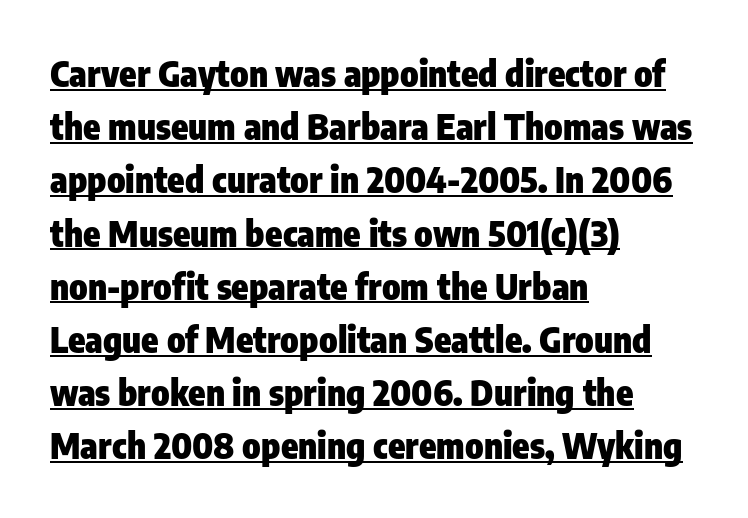
The image shows 35 px heavy, condensed sans-serif type, upright; set left-aligned, normal line spacing (1.52x), normal letter spacing, underlined; low stroke contrast and a medium x-height.
